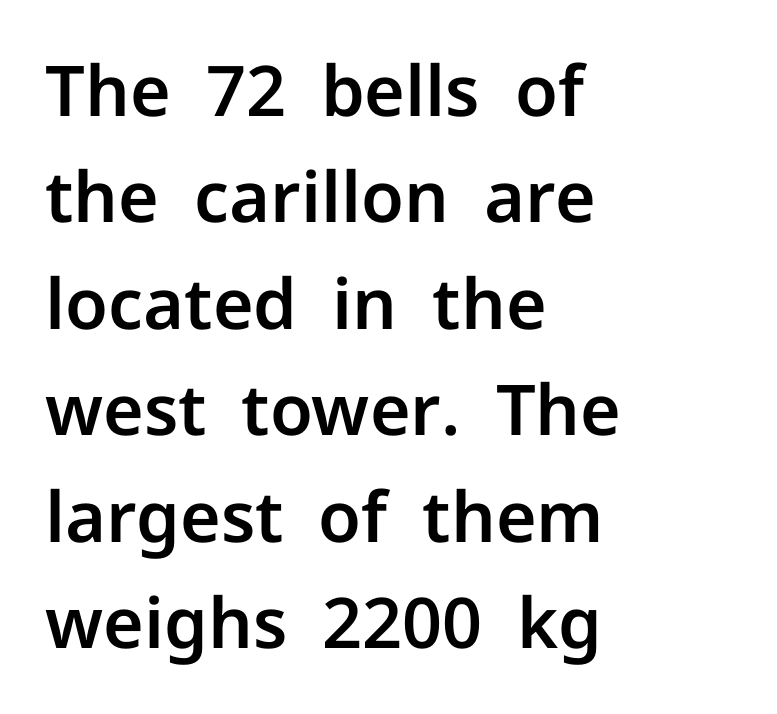
Q: Is the text italic (slanted)? A: No, it is upright.
Q: Is the typeface a serif or a sans-serif typeface? A: Sans-serif.
Q: Is the text underlined? A: No.
Q: How is the paragraph aligned? A: Left-aligned.
Q: Is the spacing between letters normal or unusually wide? A: Normal.
Q: Is the spacing between lines tight, normal or loose? A: Normal.
Q: Width (condensed, normal, or wide)? A: Normal.
Q: Stroke contrast? A: Low.
Q: x-height? A: Medium.
Q: Monospaced? A: No.
